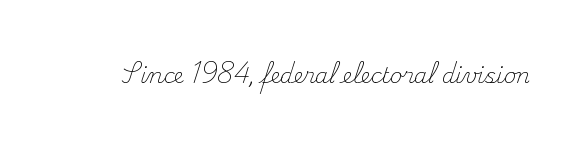
{"bold": "no", "underline": "no", "letter_spacing": "normal", "letter_spacing_em": 0.0, "glyph_px": 21}
